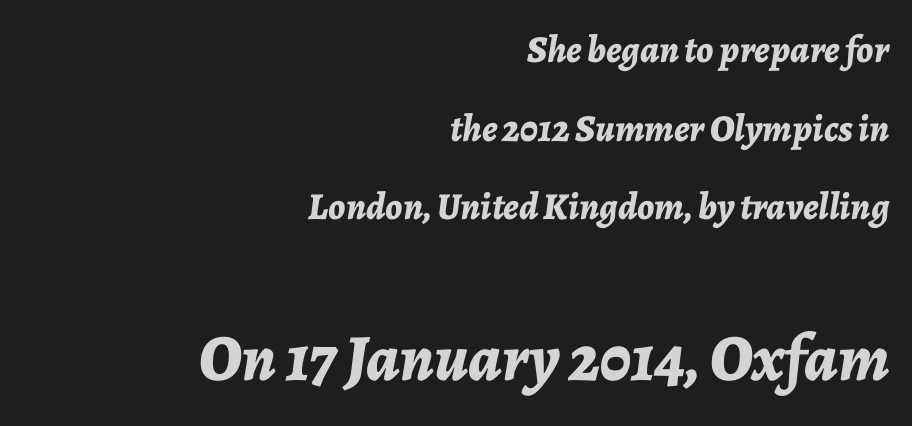
Q: Is the text bold? A: Yes.
Q: Is the text italic (slanted)? A: Yes, it leans right by about 7 degrees.
Q: Is the text underlined? A: No.
Q: How is the paragraph aligned? A: Right-aligned.
Q: Is the spacing between letters normal or unusually wide? A: Normal.
Q: Is the spacing between lines tight, normal or loose? A: Loose.
Q: Which block of text is set in a larger size, the first (top) or the second (bottom)? A: The second (bottom) one.
Q: Width (condensed, normal, or wide)? A: Normal.
Q: Stroke contrast? A: Low.
Q: x-height? A: Medium.
Q: Monospaced? A: No.
